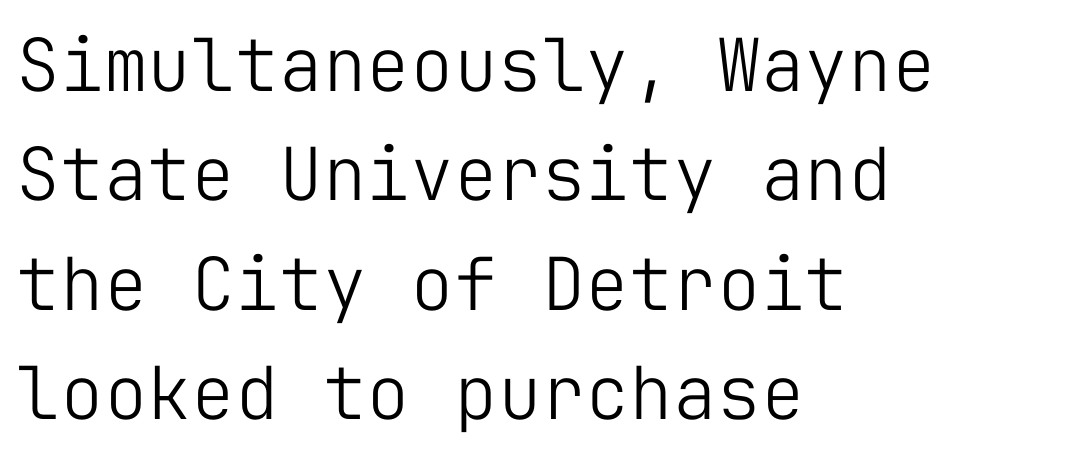
Is the block centered? No — it sits flush against the left margin. Every character here occupies the same horizontal width, giving the sample a typewriter-like rhythm. Default kerning and tracking; the words read as compact shapes. The font sits on the lighter half of the weight spectrum, regular included.
